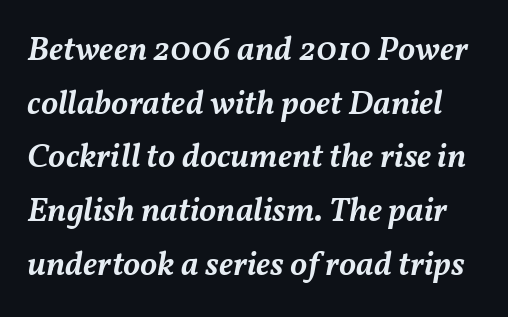
{"italic": "yes", "lean": "right", "slant_degrees": 11, "bold": "semi", "weight": "semibold", "width": "normal", "stroke_contrast": "medium", "x_height": "medium", "monospaced": "no", "underline": "no", "line_spacing": "normal", "line_spacing_ratio": 1.58, "letter_spacing": "normal", "letter_spacing_em": 0.0, "glyph_px": 34}
